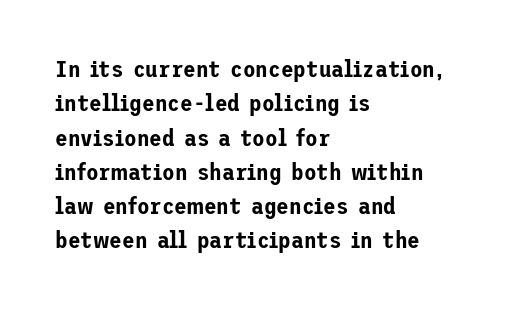
Q: Is the text italic (slanted)? A: No, it is upright.
Q: Is the text underlined? A: No.
Q: How is the paragraph aligned? A: Left-aligned.
Q: Is the spacing between letters normal or unusually wide? A: Normal.
Q: Is the spacing between lines tight, normal or loose? A: Normal.
